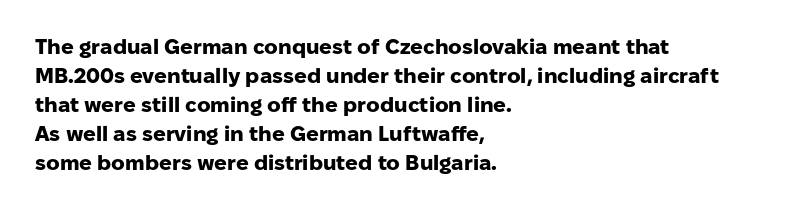
The lines are quadded left. These lines keep a tight, regular rhythm from letter to letter. The gap between lines stays unmarked. It's the straight-up-and-down kind of type. The rendering uses a moderate line-height, typical for paragraphs. Pretty heavy lettering here — definitely bold.
